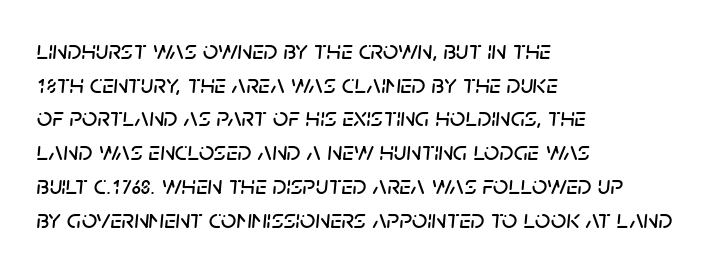
The image shows 27 px text type, italic (leaning right); set left-aligned, normal line spacing (1.25x), normal letter spacing, not underlined.
